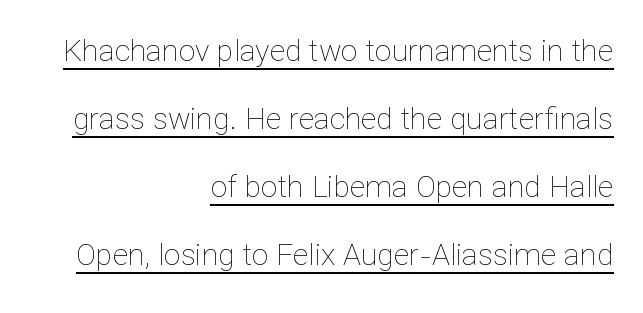
Notice the wide empty band between every row — that's loose leading. The axis of the letterforms is exactly vertical. Is this a fixed-width face? No — the glyphs have proportional, varying widths. Letters have the restrained weight of plain body copy at most. A continuous stroke trails under the words, as in a hyperlink. Every row of glyphs terminates at an identical x-position on the right.
